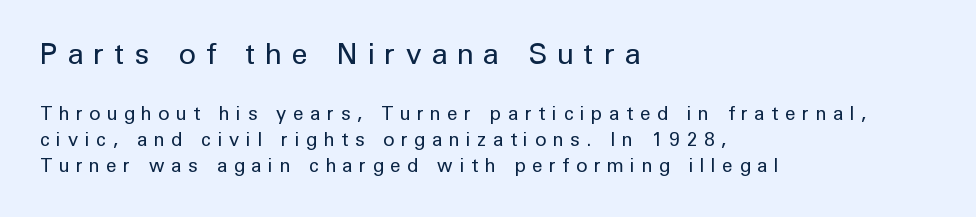
Q: Is the text bold? A: No.
Q: Is the text italic (slanted)? A: No, it is upright.
Q: Is the typeface a serif or a sans-serif typeface? A: Sans-serif.
Q: Is the text underlined? A: No.
Q: How is the paragraph aligned? A: Left-aligned.
Q: Is the spacing between letters normal or unusually wide? A: Unusually wide.
Q: Is the spacing between lines tight, normal or loose? A: Normal.
Q: Which block of text is set in a larger size, the first (top) or the second (bottom)? A: The first (top) one.
Q: Width (condensed, normal, or wide)? A: Normal.
Q: Stroke contrast? A: Low.
Q: x-height? A: Medium.
Q: Monospaced? A: No.
